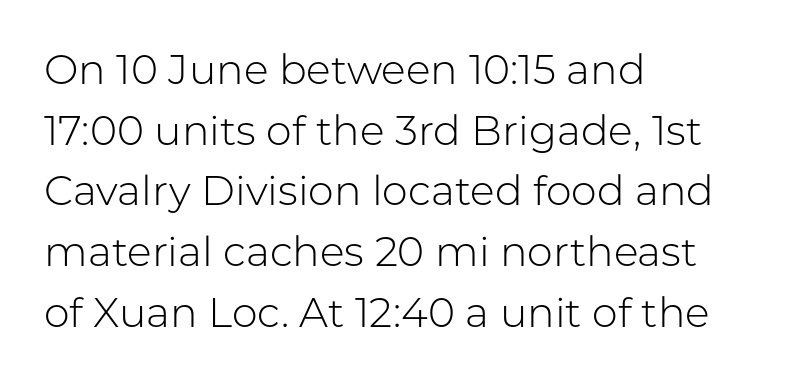
Horizontal alignment here is leftward, the default for most running prose. The font family rendered here belongs to the sans-serif group. Each new line begins a customary step beneath the previous one. Compared with typical body copy, the letter spacing here is the same. Type without underlining.
